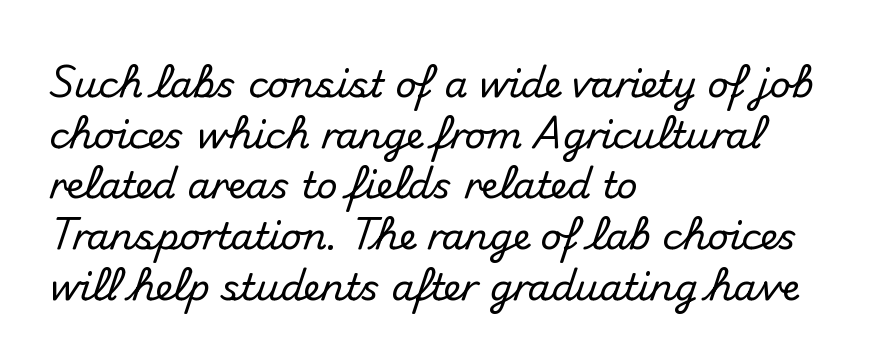
The image shows 37 px sans-serif type; set left-aligned, normal line spacing (1.37x), normal letter spacing, not underlined; medium stroke contrast and a small x-height.
